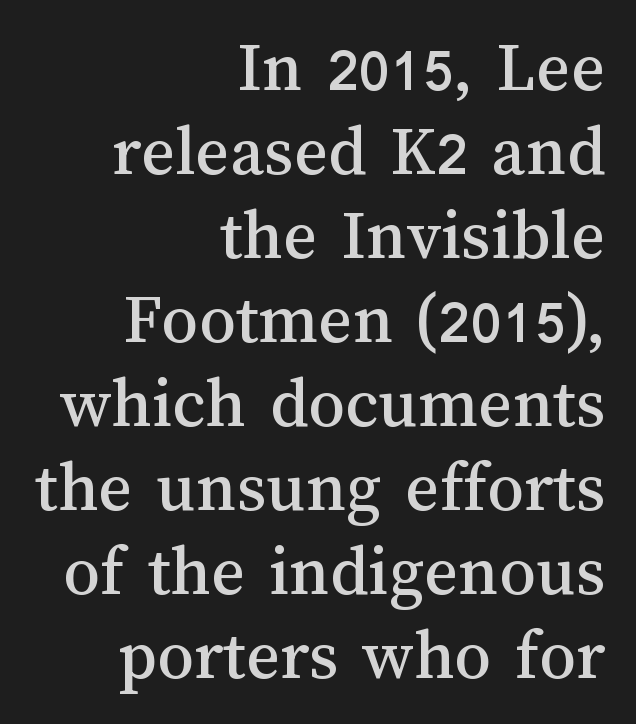
{"italic": "no", "width": "normal", "stroke_contrast": "medium", "x_height": "medium", "monospaced": "no", "underline": "no", "align": "right", "line_spacing": "tight", "line_spacing_ratio": 1.15, "letter_spacing": "normal", "letter_spacing_em": 0.0, "glyph_px": 73}
